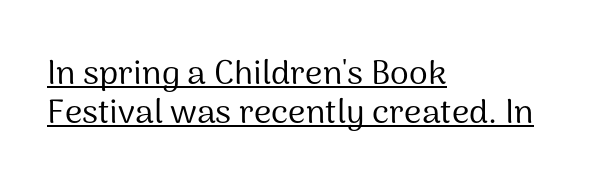
The image shows 34 px regular-weight sans-serif type, upright; set left-aligned, tight line spacing (1.14x), normal letter spacing, underlined; medium stroke contrast and a medium x-height.
